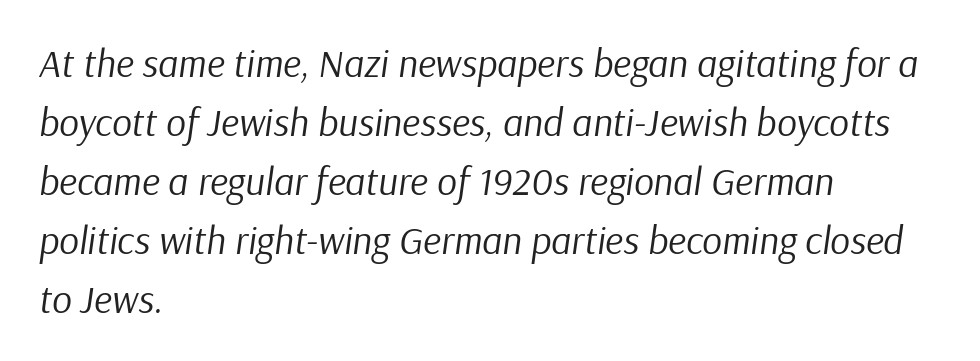
Q: Is the text bold? A: No.
Q: Is the text italic (slanted)? A: Yes, it leans right by about 9 degrees.
Q: Is the text underlined? A: No.
Q: How is the paragraph aligned? A: Left-aligned.
Q: Is the spacing between letters normal or unusually wide? A: Normal.
Q: Is the spacing between lines tight, normal or loose? A: Normal.
Q: Width (condensed, normal, or wide)? A: Normal.
Q: Stroke contrast? A: Low.
Q: x-height? A: Medium.
Q: Monospaced? A: No.
